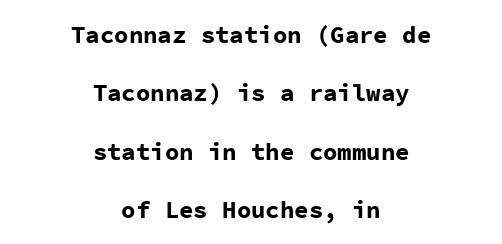
{"italic": "no", "bold": "yes", "underline": "no", "align": "center", "line_spacing": "loose", "line_spacing_ratio": 2.43, "letter_spacing": "normal", "letter_spacing_em": 0.0, "glyph_px": 24}
